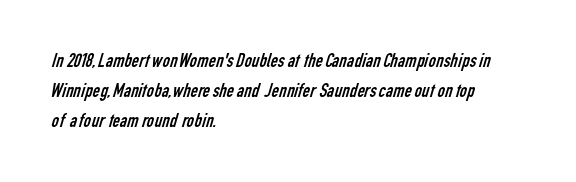
{"bold": "no", "underline": "no", "align": "left", "line_spacing": "normal", "line_spacing_ratio": 1.5, "letter_spacing": "normal", "letter_spacing_em": 0.0, "glyph_px": 20}
